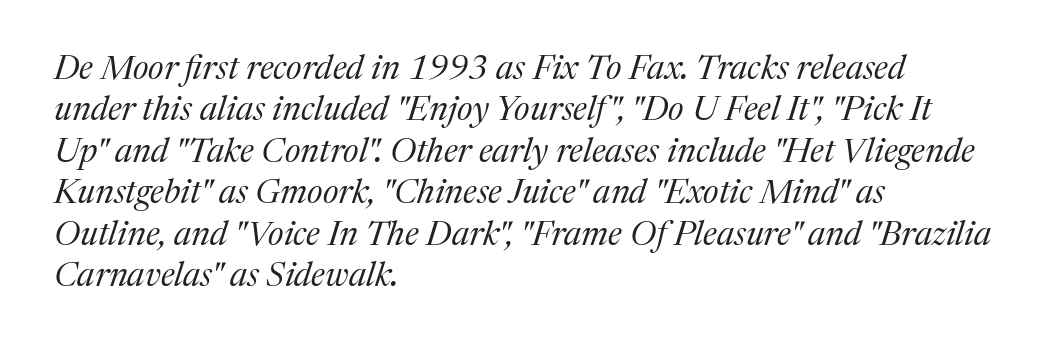
{"serif": "yes", "italic": "yes", "lean": "right", "slant_degrees": 17, "bold": "no", "weight": "regular", "width": "normal", "stroke_contrast": "medium", "x_height": "medium", "monospaced": "no", "underline": "no", "align": "left", "line_spacing_ratio": 1.22, "letter_spacing": "normal", "letter_spacing_em": 0.0, "glyph_px": 34}
